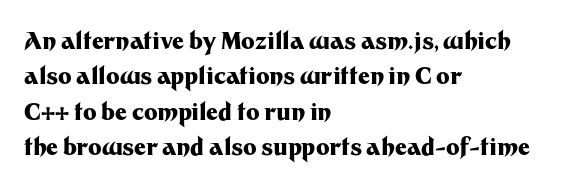
Q: Is the text bold? A: Yes.
Q: Is the text italic (slanted)? A: No, it is upright.
Q: Is the text underlined? A: No.
Q: How is the paragraph aligned? A: Left-aligned.
Q: Is the spacing between letters normal or unusually wide? A: Normal.
Q: Is the spacing between lines tight, normal or loose? A: Normal.
